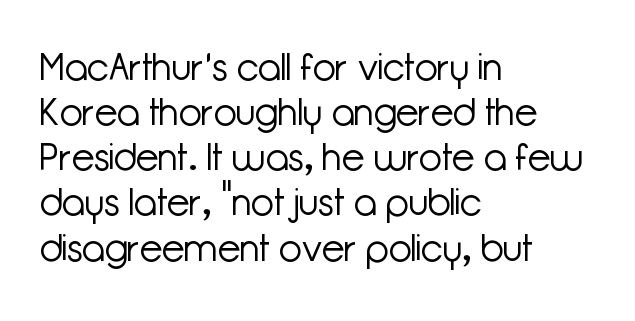
{"serif": "no", "italic": "no", "bold": "no", "weight": "light", "width": "normal", "stroke_contrast": "low", "x_height": "medium", "monospaced": "no", "underline": "no", "align": "left", "line_spacing_ratio": 1.22, "letter_spacing": "normal", "letter_spacing_em": 0.0, "glyph_px": 37}
